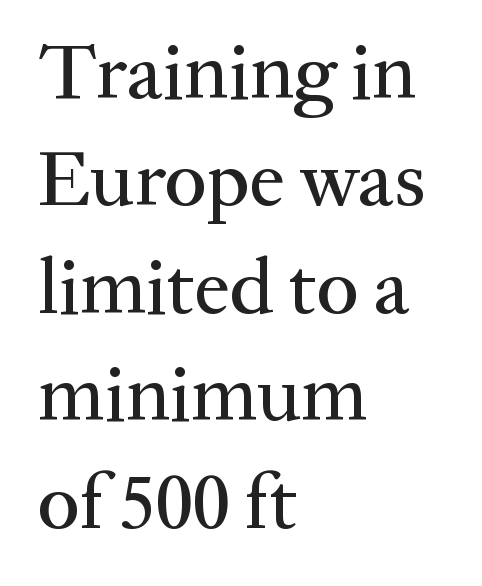
There is no visible air inserted between adjacent glyphs. Varying glyph widths throughout — classic text-font behaviour. Any mark beneath the type? The region is blank. The compositor pushed each line to the left boundary. The rows are spaced the way most documents space them.
